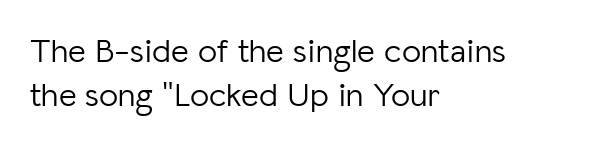
Check under the words: just untouched page. Caption: standard tracking, unaltered. Summary of vertical rhythm: regular, with standard interline spacing. This sample has the flowing, uneven cadence of proportional lettering. Typographically, this falls in the sans-serif category.
